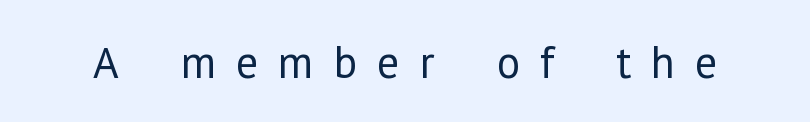
{"serif": "no", "italic": "no", "bold": "no", "weight": "regular", "width": "normal", "stroke_contrast": "low", "x_height": "medium", "monospaced": "no", "underline": "no", "letter_spacing": "wide", "letter_spacing_em": 0.44, "glyph_px": 45}
